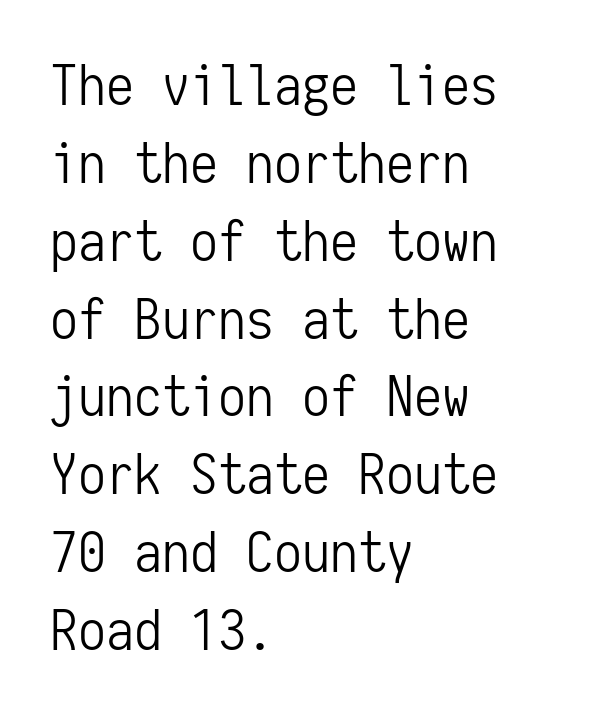
Bold? No — there's no thickening of the strokes. The tracking reads as untouched default to a designer's eye. These lines stack with their left ends in a neat column. You can tell from the bare stems that sans-serif type was used. Regarding leading, the lines here are spaced in the standard way. Any mark beneath the type? The region is blank.
